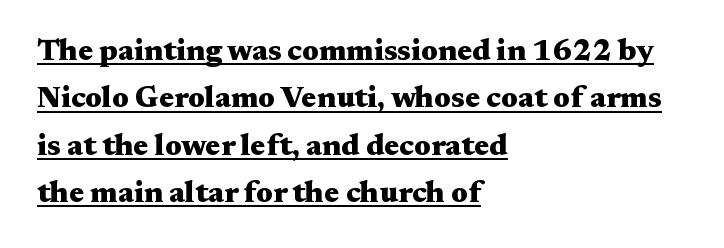
Note: serifs present on the glyphs. Honestly, the underline is the first thing you notice here. In terms of posture, this sample is upright. The rendering uses natural spacing where letterforms have individual widths. The space between consecutive lines is moderate. Emphasis by weight is at full strength: bold.
